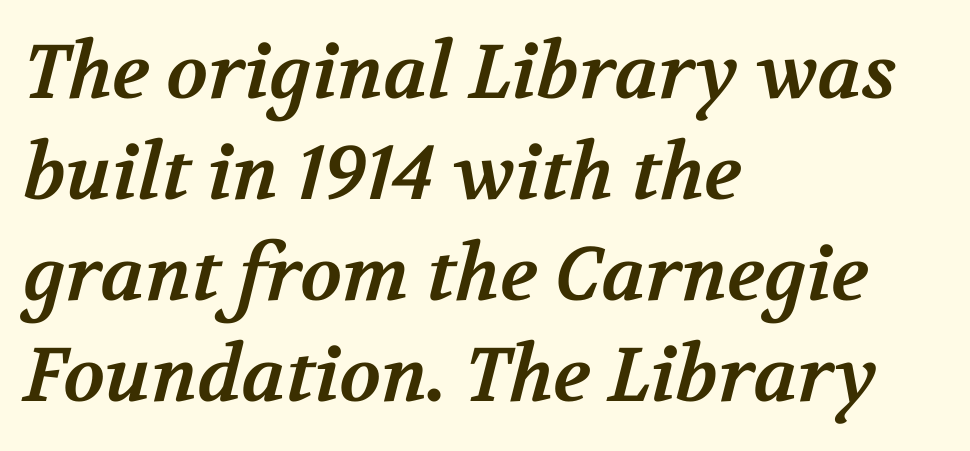
{"serif": "yes", "bold": "yes", "weight": "bold", "width": "normal", "stroke_contrast": "medium", "x_height": "medium", "monospaced": "no", "underline": "no", "align": "left", "line_spacing": "normal", "line_spacing_ratio": 1.33, "letter_spacing": "normal", "letter_spacing_em": 0.0, "glyph_px": 76}
